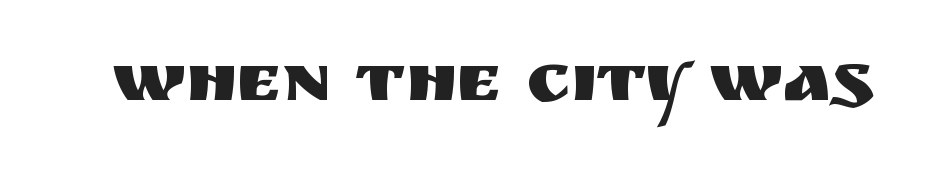
The image shows 69 px sans-serif type, upright; set normal letter spacing, not underlined; medium stroke contrast and a large x-height.
